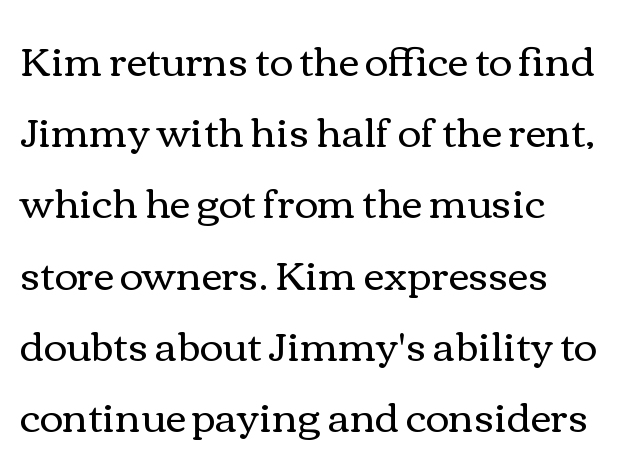
The image shows 40 px regular-weight, wide type, upright; set left-aligned, line spacing 1.78x, normal letter spacing, not underlined; medium stroke contrast and a medium x-height.
